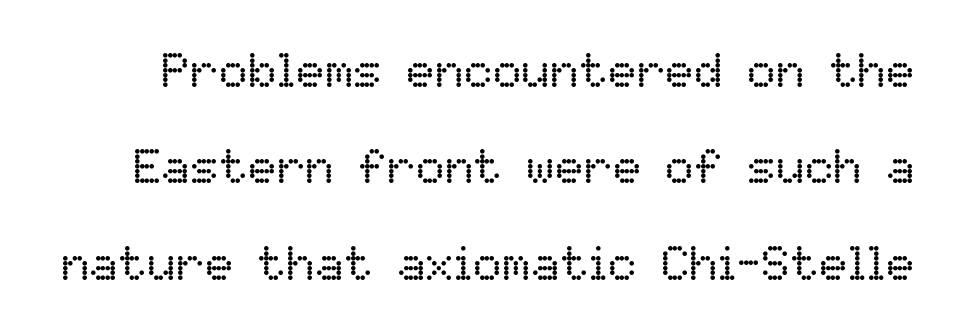
The image shows 48 px regular-weight type, upright; set loose line spacing (2.01x), normal letter spacing, not underlined; low stroke contrast and a medium x-height.
